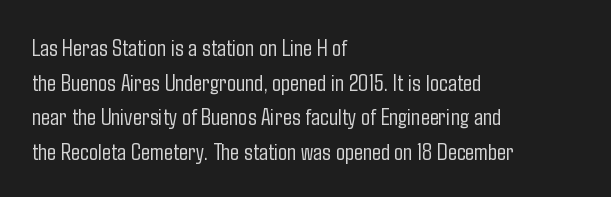
The image shows 24 px text type, upright; set left-aligned, normal line spacing (1.44x), normal letter spacing, not underlined.
